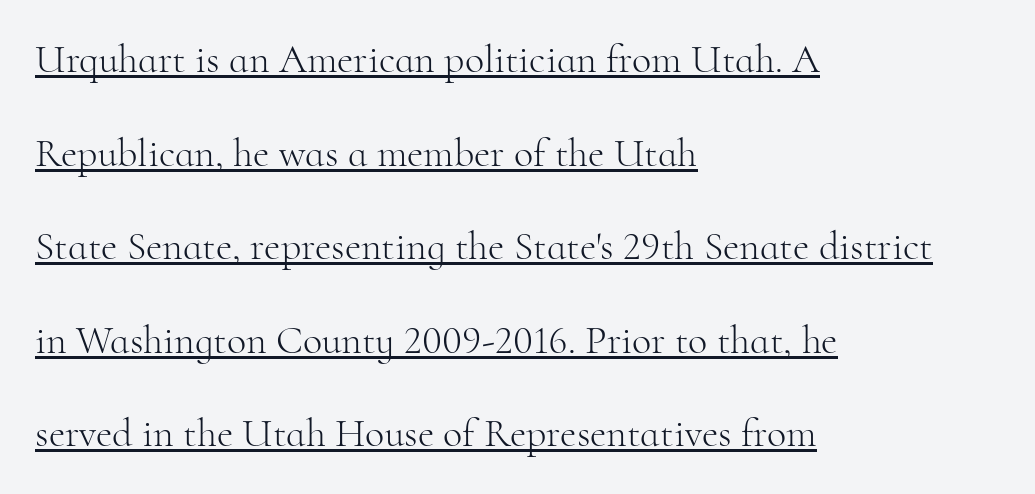
The image shows 40 px light serif type, upright; set left-aligned, loose line spacing (2.34x), normal letter spacing, underlined; high stroke contrast and a small x-height.
